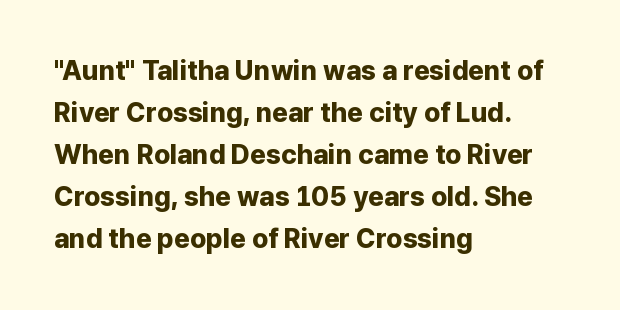
The image shows 27 px bold type, upright; set left-aligned, normal line spacing (1.56x), normal letter spacing, not underlined.
